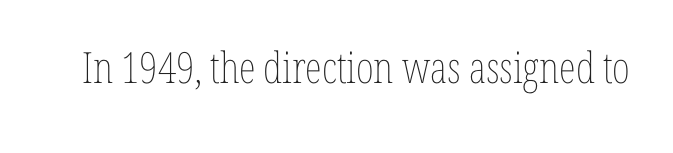
Q: Is the text bold? A: No.
Q: Is the text italic (slanted)? A: No, it is upright.
Q: Is the text underlined? A: No.
Q: Is the spacing between letters normal or unusually wide? A: Normal.
Q: Width (condensed, normal, or wide)? A: Condensed.
Q: Stroke contrast? A: Low.
Q: x-height? A: Medium.
Q: Monospaced? A: No.
